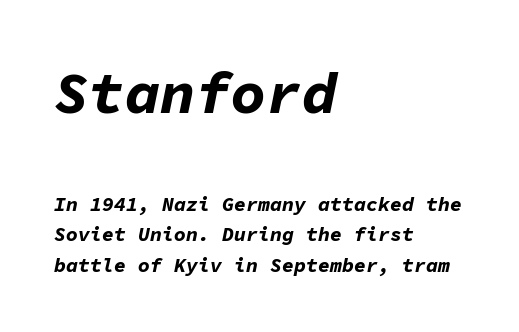
The image shows 59 px bold type, italic (leaning right), monospaced; set left-aligned, normal line spacing (1.52x), normal letter spacing, not underlined; the first (top) block is 2.95x larger; low stroke contrast and a medium x-height.
